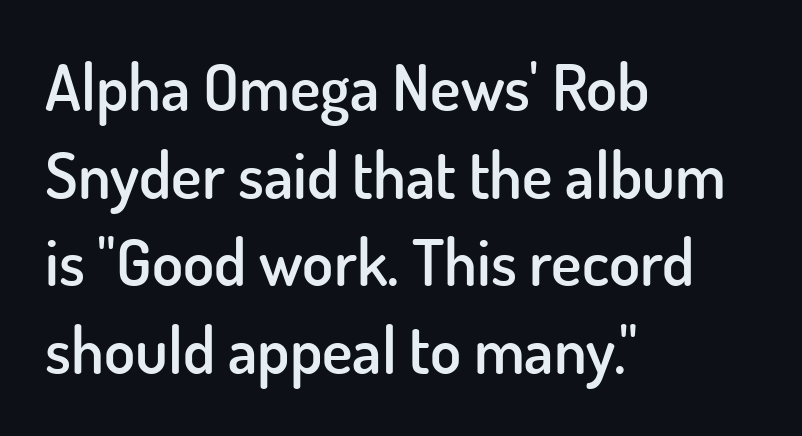
The image shows 64 px semibold sans-serif type, upright; set left-aligned, normal line spacing (1.37x), normal letter spacing, not underlined; low stroke contrast and a small x-height.
